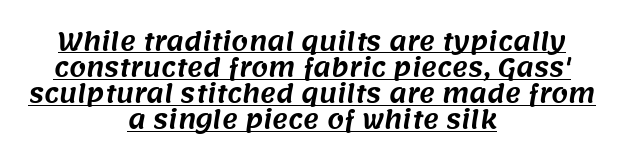
{"underline": "yes", "align": "center", "line_spacing": "tight", "line_spacing_ratio": 1.09, "letter_spacing": "normal", "letter_spacing_em": 0.0, "glyph_px": 24}
